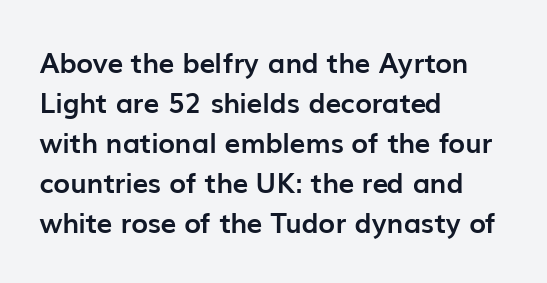
The lines sit at an ordinary, default distance from one another. Teacher's note: observe the even left margin — that is flush-left alignment. No feet cap the strokes, marking this as sans-serif type. Varying glyph widths throughout — classic text-font behaviour.
